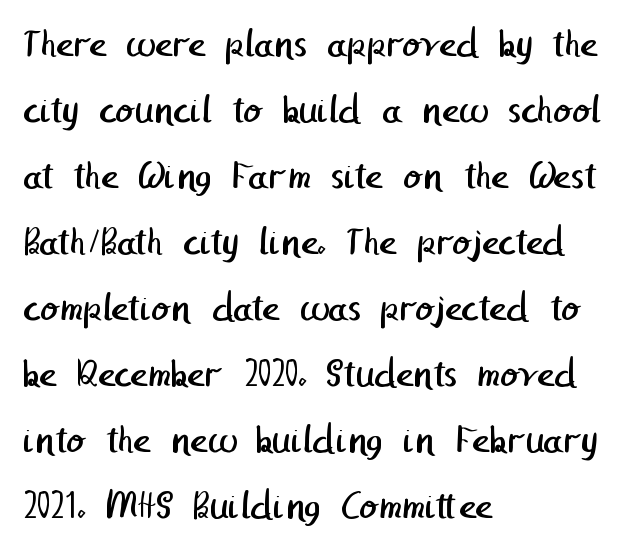
{"serif": "no", "bold": "no", "weight": "regular", "width": "normal", "stroke_contrast": "low", "x_height": "medium", "underline": "no", "align": "left", "line_spacing": "normal", "line_spacing_ratio": 1.57, "letter_spacing": "normal", "letter_spacing_em": 0.0, "glyph_px": 42}
